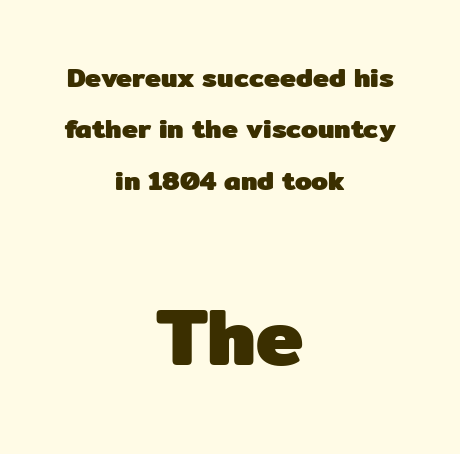
{"serif": "no", "italic": "no", "bold": "yes", "weight": "heavy", "width": "normal", "stroke_contrast": "low", "x_height": "medium", "monospaced": "no", "underline": "no", "align": "center", "line_spacing": "loose", "line_spacing_ratio": 1.9, "letter_spacing": "normal", "letter_spacing_em": 0.0, "larger_block": "second", "size_ratio": 2.96, "glyph_px": 80}
